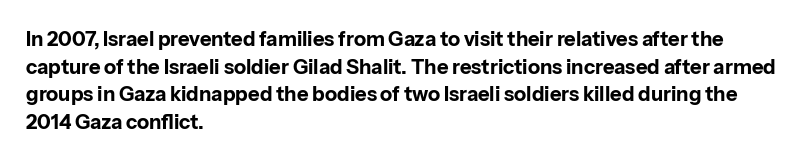
{"italic": "no", "bold": "yes", "underline": "no", "align": "left", "line_spacing": "normal", "line_spacing_ratio": 1.38, "letter_spacing": "normal", "letter_spacing_em": 0.0, "glyph_px": 20}
